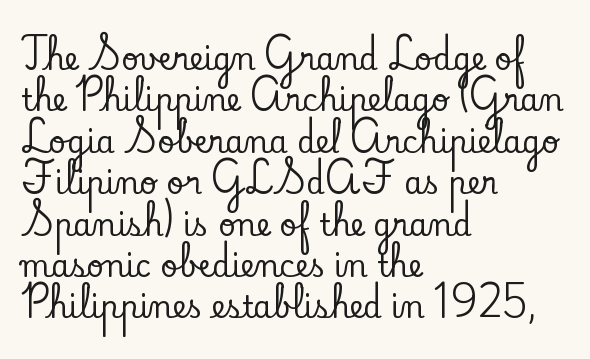
Q: Is the text italic (slanted)? A: No, it is upright.
Q: Is the typeface a serif or a sans-serif typeface? A: Serif.
Q: Is the text underlined? A: No.
Q: How is the paragraph aligned? A: Left-aligned.
Q: Is the spacing between letters normal or unusually wide? A: Normal.
Q: Is the spacing between lines tight, normal or loose? A: Normal.
Q: Width (condensed, normal, or wide)? A: Normal.
Q: Stroke contrast? A: Low.
Q: x-height? A: Small.
Q: Monospaced? A: No.
